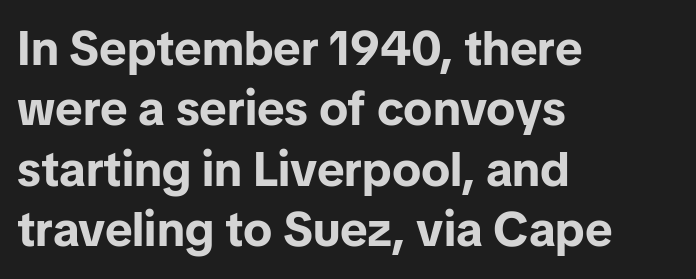
Q: Is the text bold? A: Yes.
Q: Is the text italic (slanted)? A: No, it is upright.
Q: Is the typeface a serif or a sans-serif typeface? A: Sans-serif.
Q: Is the text underlined? A: No.
Q: How is the paragraph aligned? A: Left-aligned.
Q: Is the spacing between letters normal or unusually wide? A: Normal.
Q: Is the spacing between lines tight, normal or loose? A: Normal.
Q: Width (condensed, normal, or wide)? A: Normal.
Q: Stroke contrast? A: Low.
Q: x-height? A: Medium.
Q: Monospaced? A: No.
